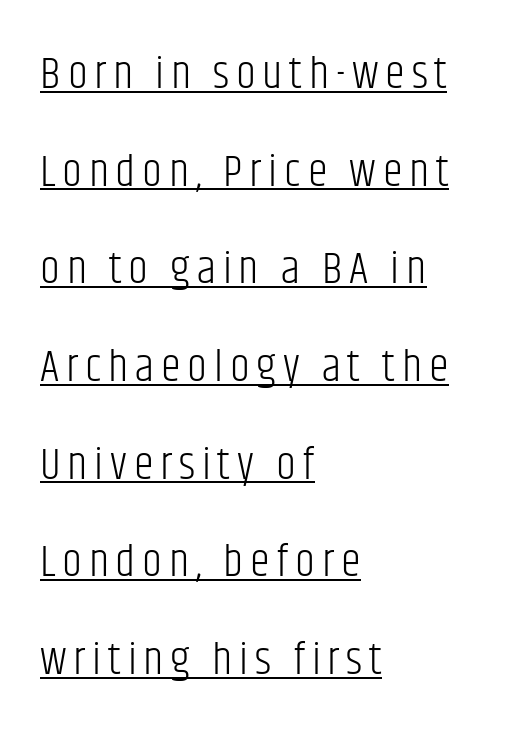
The image shows 45 px light, condensed sans-serif type, upright; set left-aligned, loose line spacing (2.17x), underlined; low stroke contrast and a large x-height.
